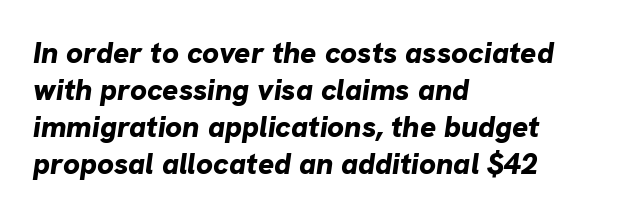
{"italic": "yes", "lean": "right", "slant_degrees": 8, "bold": "yes", "weight": "bold", "width": "normal", "stroke_contrast": "low", "x_height": "medium", "monospaced": "no", "underline": "no", "align": "left", "line_spacing_ratio": 1.23, "letter_spacing": "normal", "letter_spacing_em": 0.0, "glyph_px": 30}
